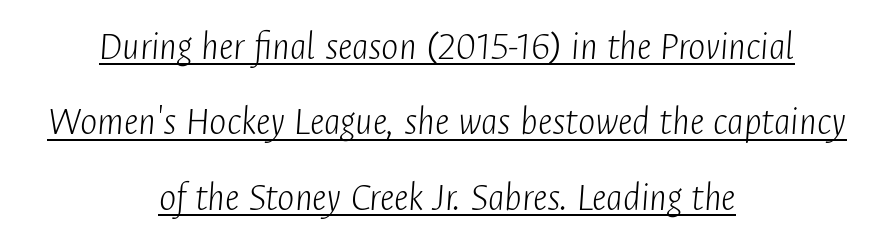
Q: Is the text bold? A: No.
Q: Is the text italic (slanted)? A: Yes, it leans right by about 4 degrees.
Q: Is the text underlined? A: Yes.
Q: How is the paragraph aligned? A: Centered.
Q: Is the spacing between letters normal or unusually wide? A: Normal.
Q: Width (condensed, normal, or wide)? A: Condensed.
Q: Stroke contrast? A: Low.
Q: x-height? A: Medium.
Q: Monospaced? A: No.
